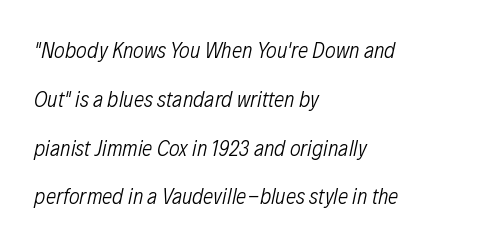
Left-aligned paragraph, ragged on the right. Regarding leading, the lines here are spaced well apart. The axis of the letterforms is tilted away from vertical. Tracking value appears to be zero — textbook default spacing. Ink coverage per letter is moderate at most. Lines of text with bare space underneath.
